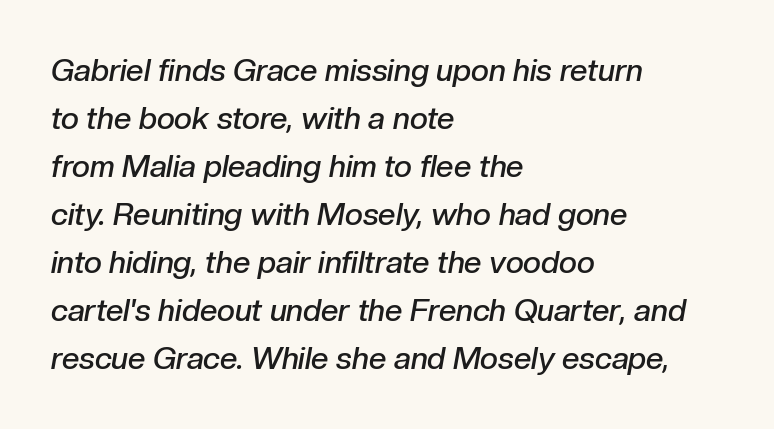
{"italic": "yes", "lean": "right", "slant_degrees": 10, "bold": "semi", "weight": "semibold", "width": "normal", "stroke_contrast": "low", "x_height": "medium", "monospaced": "no", "underline": "no", "align": "left", "line_spacing": "normal", "line_spacing_ratio": 1.55, "letter_spacing": "normal", "letter_spacing_em": 0.0, "glyph_px": 31}
